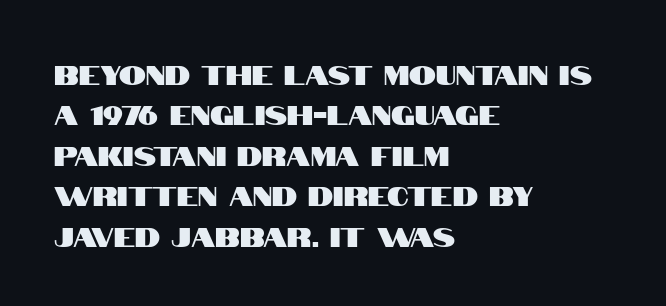
{"italic": "no", "underline": "no", "align": "left", "line_spacing": "normal", "line_spacing_ratio": 1.5, "letter_spacing": "normal", "letter_spacing_em": 0.0, "glyph_px": 27}
